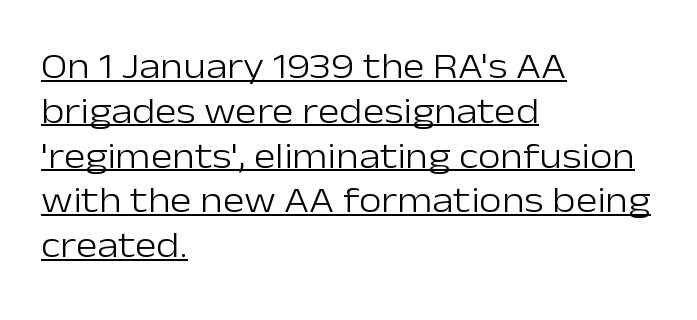
{"serif": "no", "italic": "no", "bold": "no", "weight": "light", "width": "normal", "stroke_contrast": "low", "x_height": "medium", "monospaced": "no", "underline": "yes", "align": "left", "line_spacing_ratio": 1.21, "letter_spacing": "normal", "letter_spacing_em": 0.0, "glyph_px": 37}
